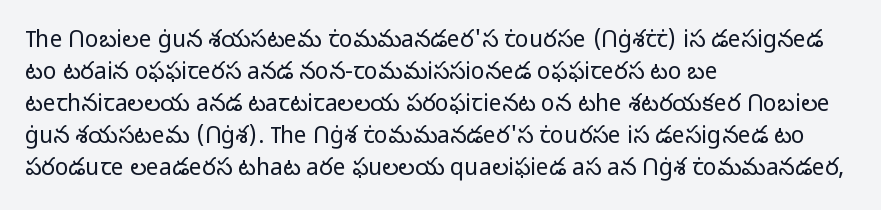
The image shows 23 px text type, upright; set left-aligned, normal line spacing (1.39x), normal letter spacing, not underlined.
